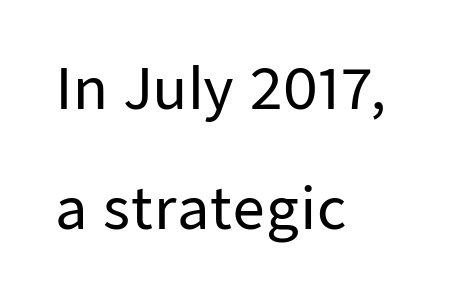
{"serif": "no", "italic": "no", "width": "normal", "stroke_contrast": "low", "x_height": "medium", "monospaced": "no", "underline": "no", "align": "left", "line_spacing": "loose", "line_spacing_ratio": 2.15, "letter_spacing": "normal", "letter_spacing_em": 0.0, "glyph_px": 56}
